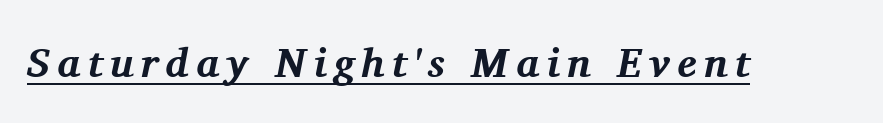
The passage shown is underscored from start to finish. Is the type slanted? Yes — the strokes lean at a clear angle. You could not count columns in this text — the font is proportionally spaced. Typesetter's note: full bold, strokes at maximum text heaviness. Classification — serif.
